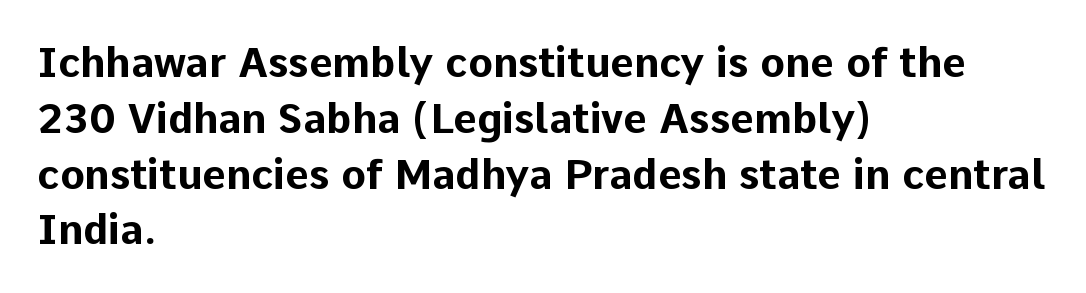
Q: Is the text bold? A: Yes.
Q: Is the text italic (slanted)? A: No, it is upright.
Q: Is the typeface a serif or a sans-serif typeface? A: Sans-serif.
Q: Is the text underlined? A: No.
Q: How is the paragraph aligned? A: Left-aligned.
Q: Is the spacing between letters normal or unusually wide? A: Normal.
Q: Is the spacing between lines tight, normal or loose? A: Normal.
Q: Width (condensed, normal, or wide)? A: Normal.
Q: Stroke contrast? A: Low.
Q: x-height? A: Medium.
Q: Monospaced? A: No.
